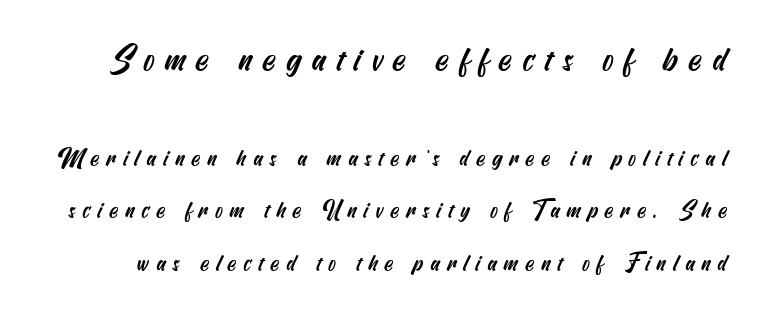
Q: Is the typeface a serif or a sans-serif typeface? A: Sans-serif.
Q: Is the text underlined? A: No.
Q: Is the spacing between letters normal or unusually wide? A: Unusually wide.
Q: Is the spacing between lines tight, normal or loose? A: Loose.
Q: Which block of text is set in a larger size, the first (top) or the second (bottom)? A: The first (top) one.
Q: Width (condensed, normal, or wide)? A: Condensed.
Q: Stroke contrast? A: Medium.
Q: x-height? A: Small.
